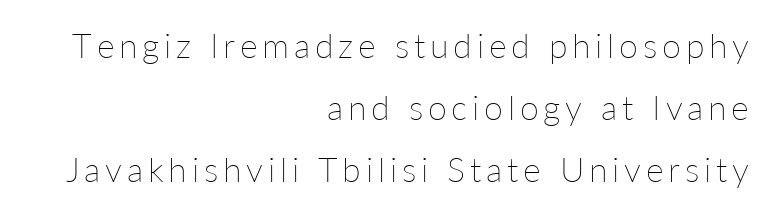
The image shows 34 px thin type, upright; set right-aligned, line spacing 1.82x, not underlined; low stroke contrast and a medium x-height.
